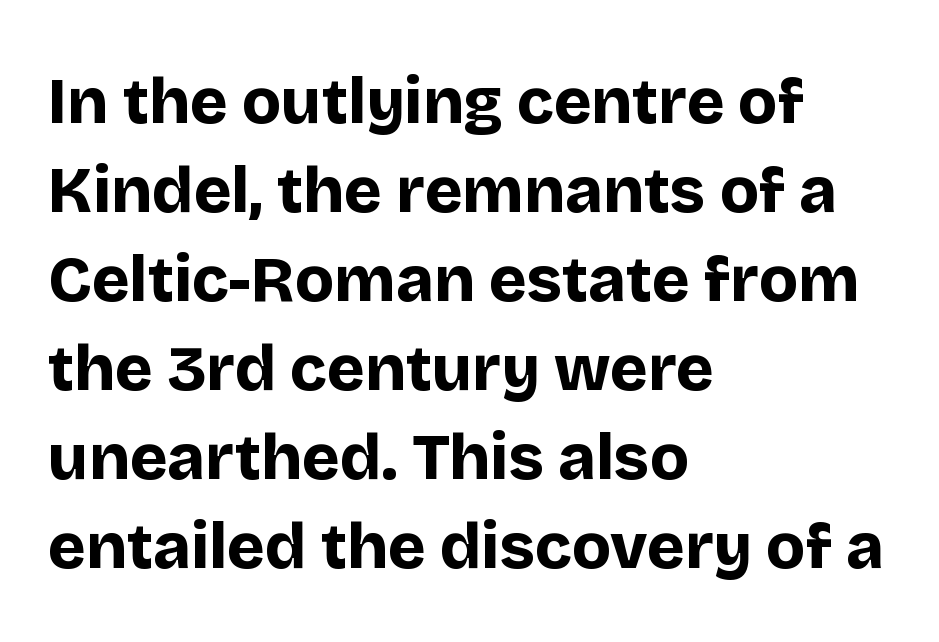
{"serif": "no", "italic": "no", "bold": "yes", "weight": "bold", "width": "normal", "stroke_contrast": "low", "x_height": "large", "monospaced": "no", "underline": "no", "align": "left", "line_spacing": "normal", "line_spacing_ratio": 1.39, "letter_spacing": "normal", "letter_spacing_em": 0.0, "glyph_px": 64}
